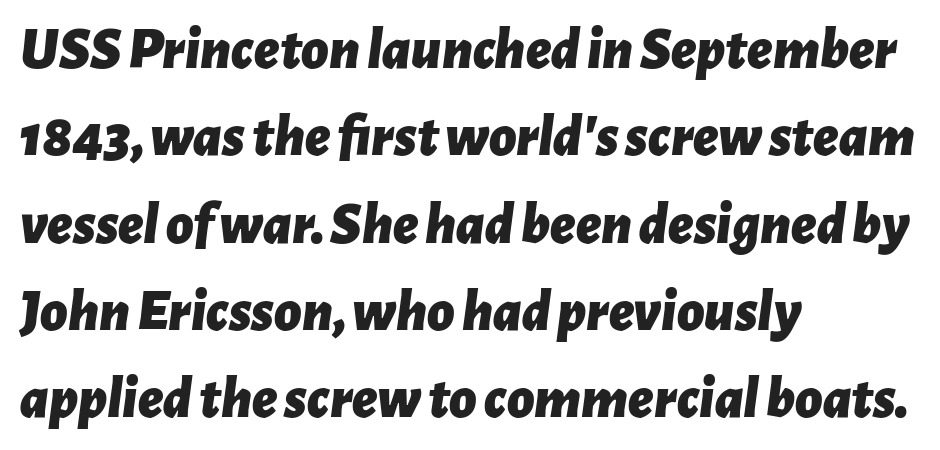
{"italic": "yes", "lean": "right", "slant_degrees": 7, "bold": "yes", "weight": "bold", "width": "normal", "stroke_contrast": "low", "x_height": "medium", "monospaced": "no", "underline": "no", "align": "left", "line_spacing": "normal", "line_spacing_ratio": 1.48, "letter_spacing": "normal", "letter_spacing_em": 0.0, "glyph_px": 59}
